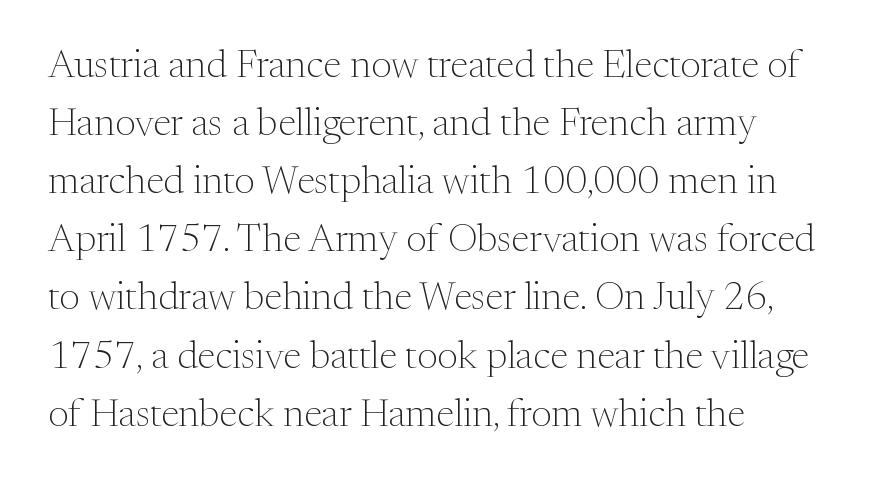
Q: Is the text bold? A: No.
Q: Is the text italic (slanted)? A: No, it is upright.
Q: Is the typeface a serif or a sans-serif typeface? A: Serif.
Q: Is the text underlined? A: No.
Q: How is the paragraph aligned? A: Left-aligned.
Q: Is the spacing between letters normal or unusually wide? A: Normal.
Q: Is the spacing between lines tight, normal or loose? A: Normal.
Q: Width (condensed, normal, or wide)? A: Normal.
Q: Stroke contrast? A: Medium.
Q: x-height? A: Medium.
Q: Monospaced? A: No.
